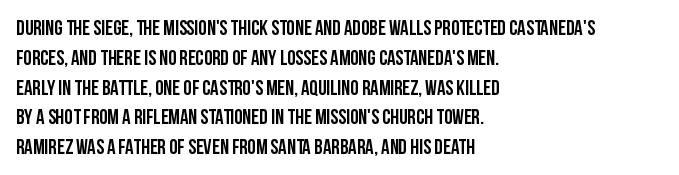
{"italic": "no", "underline": "no", "align": "left", "line_spacing": "normal", "line_spacing_ratio": 1.42, "letter_spacing": "normal", "letter_spacing_em": 0.0, "glyph_px": 21}
